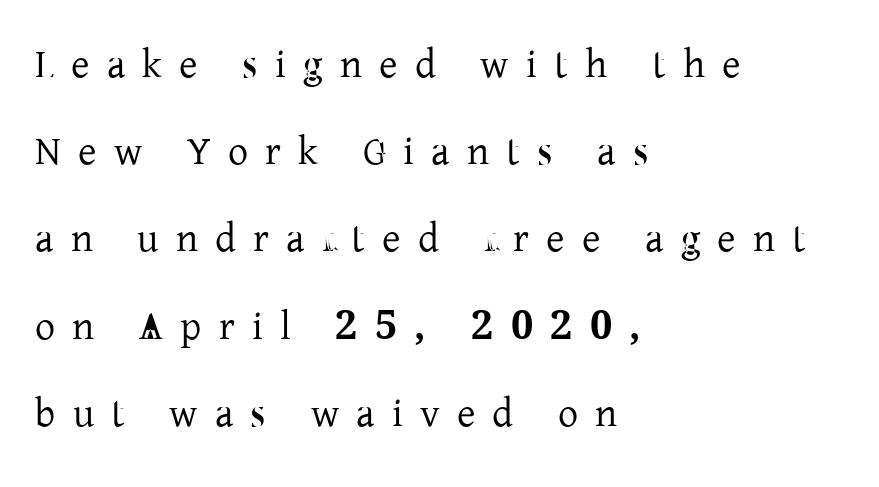
{"serif": "yes", "italic": "no", "width": "normal", "stroke_contrast": "low", "x_height": "medium", "monospaced": "no", "underline": "no", "align": "left", "line_spacing": "loose", "line_spacing_ratio": 2.18, "letter_spacing": "wide", "letter_spacing_em": 0.43, "glyph_px": 40}
